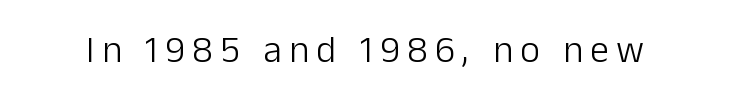
The image shows 38 px light sans-serif type, upright; set not underlined; low stroke contrast and a medium x-height.
